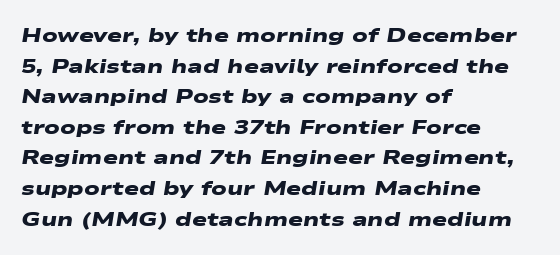
Notice how descenders clear the ascenders below comfortably — that's standard leading. Look at the tracking — it's just the regular setting, nothing added. A clean baseline with only descenders dipping below it. Leftover space on each line is placed entirely after the last word. Look at the stroke-to-counter ratio: heavy, a bold.
